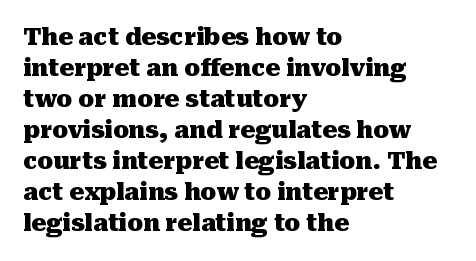
Q: Is the text bold? A: Yes.
Q: Is the text italic (slanted)? A: No, it is upright.
Q: Is the text underlined? A: No.
Q: How is the paragraph aligned? A: Left-aligned.
Q: Is the spacing between letters normal or unusually wide? A: Normal.
Q: Is the spacing between lines tight, normal or loose? A: Normal.
